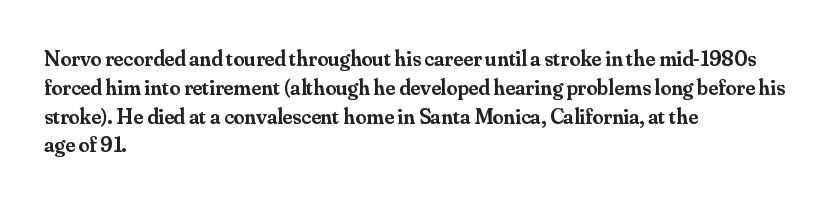
The image shows 22 px text type, upright; set left-aligned, normal line spacing (1.31x), normal letter spacing, not underlined.
